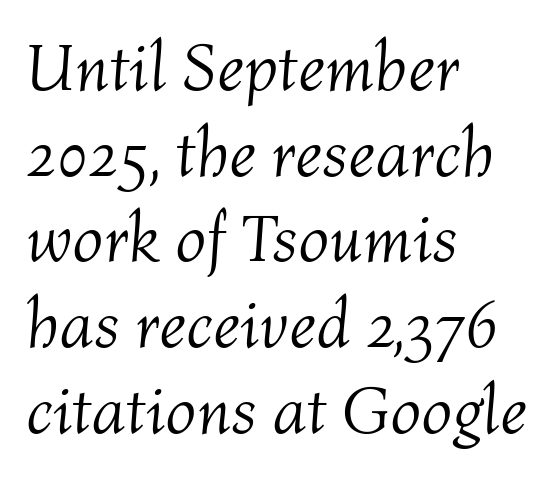
Q: Is the text bold? A: No.
Q: Is the text italic (slanted)? A: Yes, it leans right by about 4 degrees.
Q: Is the text underlined? A: No.
Q: How is the paragraph aligned? A: Left-aligned.
Q: Is the spacing between letters normal or unusually wide? A: Normal.
Q: Is the spacing between lines tight, normal or loose? A: Normal.
Q: Width (condensed, normal, or wide)? A: Normal.
Q: Stroke contrast? A: Medium.
Q: x-height? A: Medium.
Q: Monospaced? A: No.
